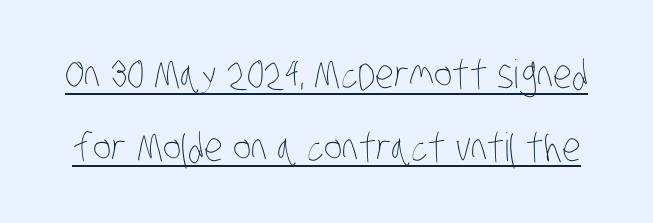
Q: Is the text bold? A: No.
Q: Is the text underlined? A: Yes.
Q: Is the spacing between letters normal or unusually wide? A: Normal.
Q: Width (condensed, normal, or wide)? A: Condensed.
Q: Stroke contrast? A: Low.
Q: x-height? A: Large.
Q: Monospaced? A: No.
